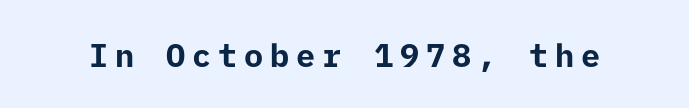
Does the type have serifs? No, each stem ends abruptly. What stands out about the letter spacing? Its width — letters are far apart. The face used here has the dense, thick strokes of a bold. You can tell it's not italic because the verticals are truly vertical.
